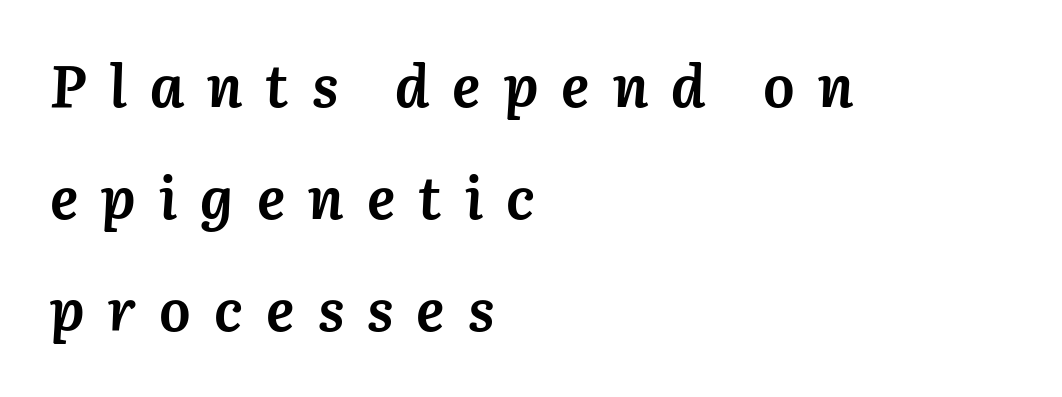
Which margin do the lines hug? The left one — the right edge is uneven. The passage shown leans; its letterforms are oblique. Widely set lines give the paragraph a tall, airy silhouette. Descenders are the only things crossing below the line. The line texture is sparse and dotted thanks to wide tracking.
